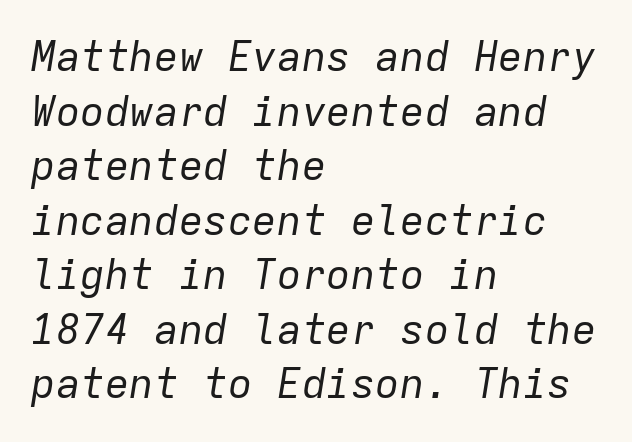
A typesetter would call this zero additional tracking. Note the uniform advance width — an 'i' takes as much space as an 'm'. Yep, that's italic — everything's leaning. Vertically, the passage feels balanced, rows spaced as you'd expect. Alignment: flush left. Letters have the restrained weight of plain body copy at most.
